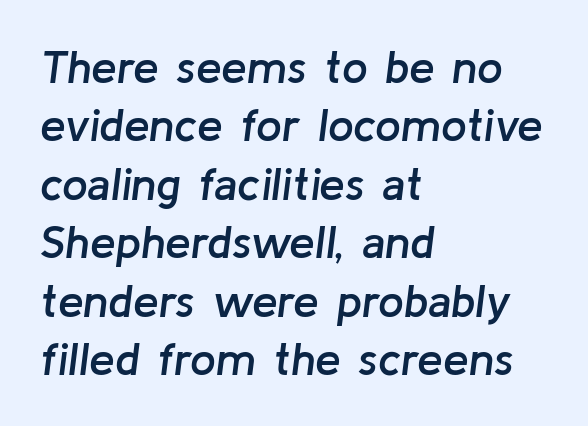
The image shows 46 px semibold type, italic (leaning right); set left-aligned, normal line spacing (1.27x), normal letter spacing, not underlined; low stroke contrast and a medium x-height.
